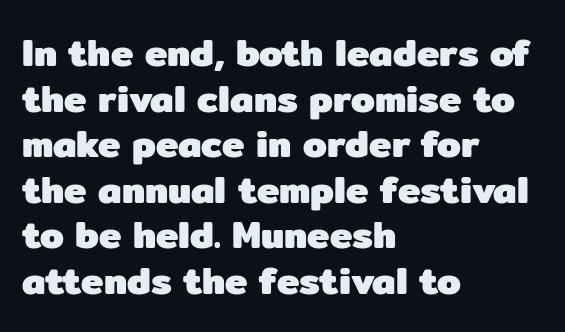
The image shows 38 px heavy sans-serif type, upright; set left-aligned, line spacing 1.2x, normal letter spacing, not underlined; low stroke contrast and a medium x-height.
